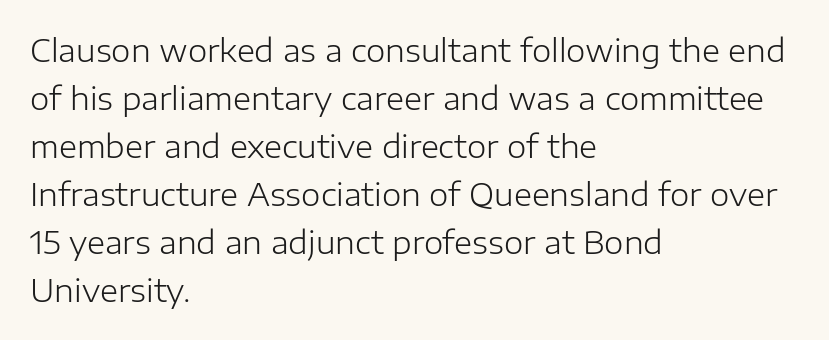
The image shows 31 px light sans-serif type, upright; set left-aligned, normal line spacing (1.55x), normal letter spacing, not underlined; low stroke contrast and a medium x-height.
